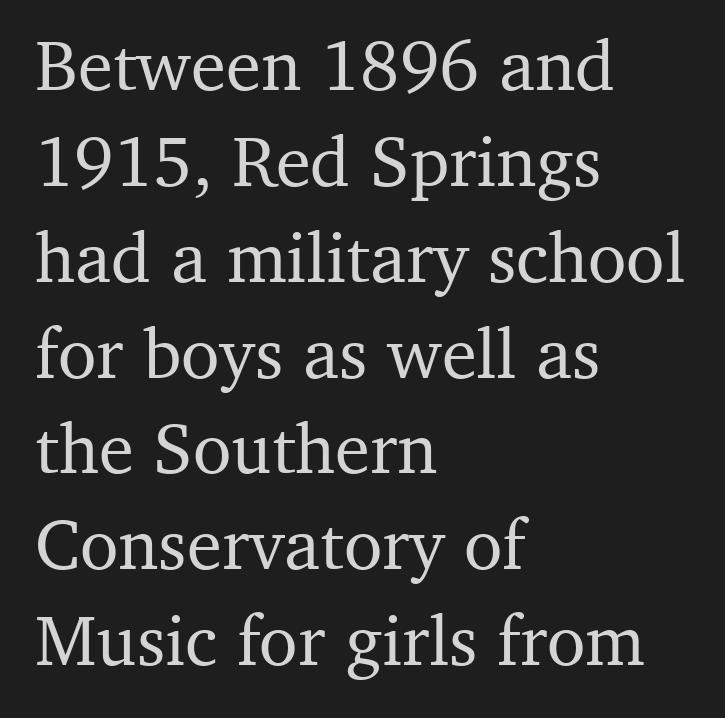
Q: Is the text italic (slanted)? A: No, it is upright.
Q: Is the typeface a serif or a sans-serif typeface? A: Serif.
Q: Is the text underlined? A: No.
Q: How is the paragraph aligned? A: Left-aligned.
Q: Is the spacing between letters normal or unusually wide? A: Normal.
Q: Is the spacing between lines tight, normal or loose? A: Normal.
Q: Width (condensed, normal, or wide)? A: Normal.
Q: Stroke contrast? A: Medium.
Q: x-height? A: Medium.
Q: Monospaced? A: No.
